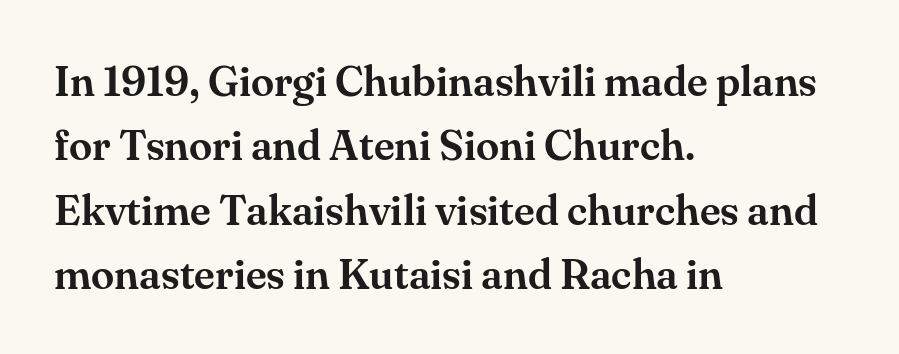
Q: Is the text italic (slanted)? A: No, it is upright.
Q: Is the typeface a serif or a sans-serif typeface? A: Serif.
Q: Is the text underlined? A: No.
Q: How is the paragraph aligned? A: Left-aligned.
Q: Is the spacing between letters normal or unusually wide? A: Normal.
Q: Is the spacing between lines tight, normal or loose? A: Normal.
Q: Width (condensed, normal, or wide)? A: Normal.
Q: Stroke contrast? A: Medium.
Q: x-height? A: Small.
Q: Monospaced? A: No.
